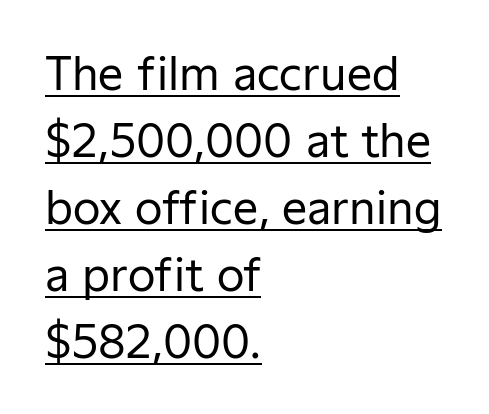
The image shows 45 px regular-weight sans-serif type, upright; set left-aligned, normal line spacing (1.49x), normal letter spacing, underlined; low stroke contrast and a medium x-height.
